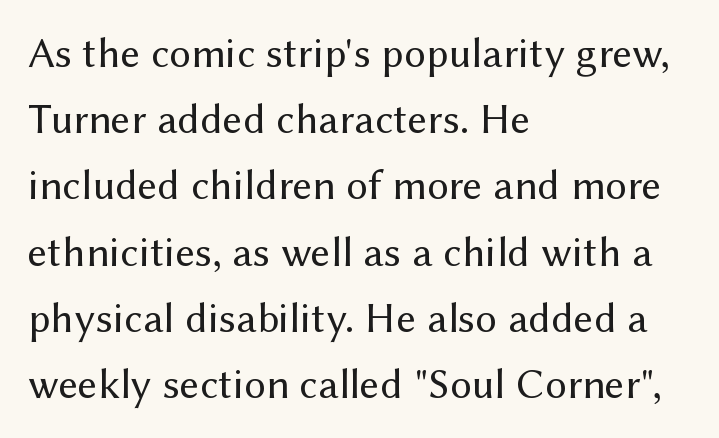
A student would call this left alignment; a typographer would say flush left, rag right. The letterforms sit shoulder to shoulder at normal distance. Underlining? Definitely not there. The space between consecutive lines is moderate. The letterforms sit at book weight or below.
